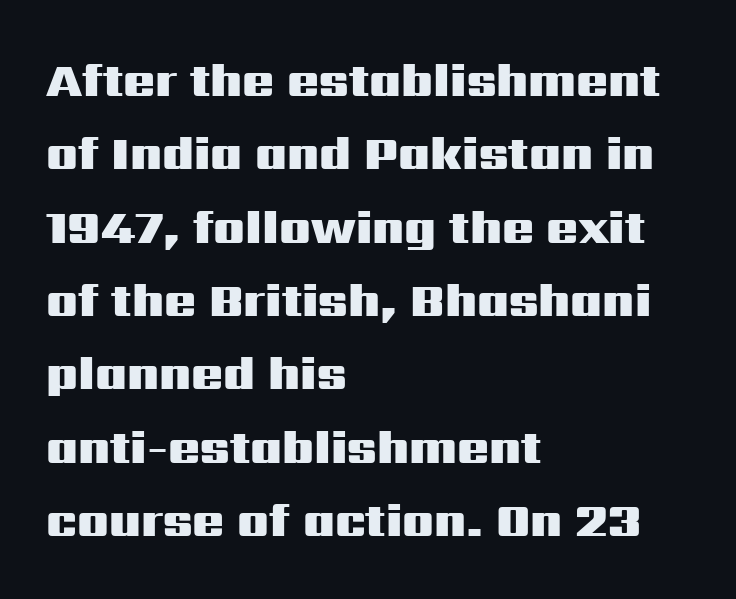
Q: Is the text bold? A: Yes.
Q: Is the text italic (slanted)? A: No, it is upright.
Q: Is the typeface a serif or a sans-serif typeface? A: Sans-serif.
Q: Is the text underlined? A: No.
Q: How is the paragraph aligned? A: Left-aligned.
Q: Is the spacing between letters normal or unusually wide? A: Normal.
Q: Is the spacing between lines tight, normal or loose? A: Normal.
Q: Width (condensed, normal, or wide)? A: Wide.
Q: Stroke contrast? A: Medium.
Q: x-height? A: Medium.
Q: Monospaced? A: No.
